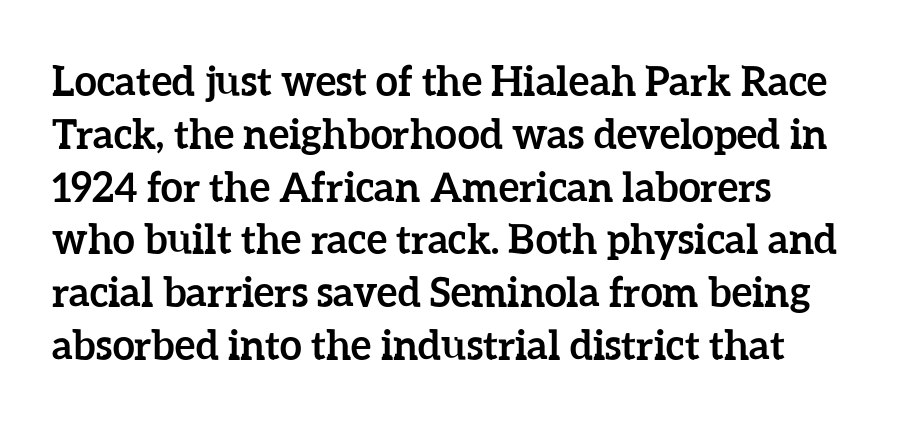
The ragged edge is on the right, which tells us the setting is flush left. Compared with an ordinary text face, these strokes are far heavier — a full bold. You could not count columns in this text — the font is proportionally spaced. Tall strokes in this sample are plumb rather than angled. Does the leading feel generous? No, just average. Each word holds together tightly as a unit, with standard inter-letter gaps.
